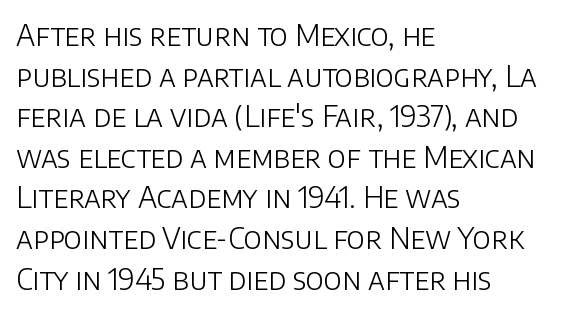
{"serif": "no", "italic": "no", "bold": "no", "weight": "light", "width": "normal", "stroke_contrast": "low", "x_height": "large", "monospaced": "no", "underline": "no", "align": "left", "line_spacing": "normal", "line_spacing_ratio": 1.4, "letter_spacing": "normal", "letter_spacing_em": 0.0, "glyph_px": 29}
